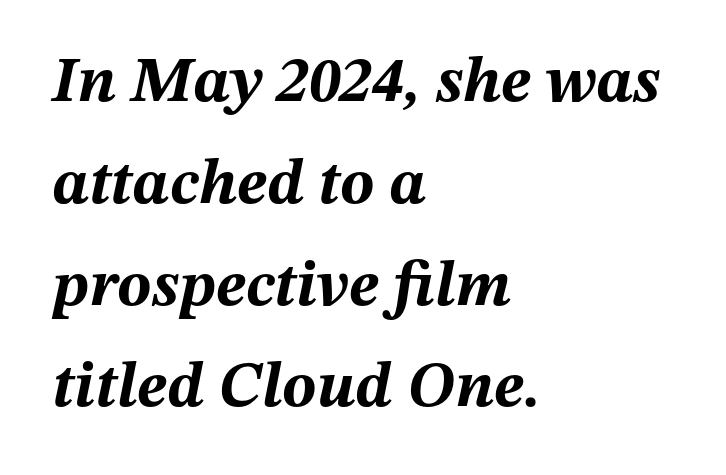
Any mark beneath the type? The region is blank. Every row of glyphs begins at an identical x-position on the left. Posture: slanted. Is the type bold? Yes — the strokes are clearly thick and heavy. Summary of vertical rhythm: regular, with standard interline spacing. Here the designer chose a conventional face with non-uniform glyph widths.
